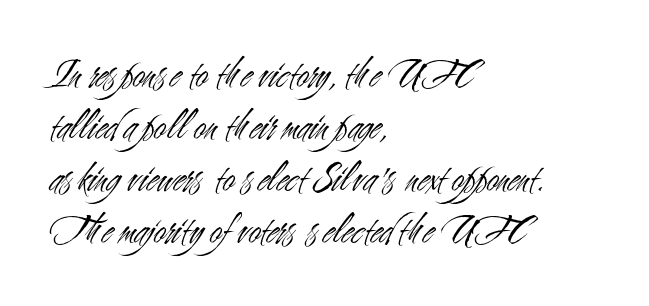
The image shows 43 px light, condensed sans-serif type; set left-aligned, line spacing 1.21x, normal letter spacing, not underlined; medium stroke contrast and a small x-height.
